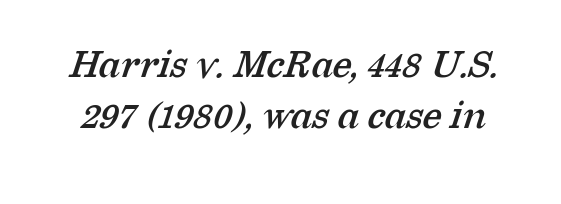
{"serif": "yes", "width": "normal", "stroke_contrast": "low", "x_height": "medium", "monospaced": "no", "underline": "no", "line_spacing_ratio": 1.16, "letter_spacing": "normal", "letter_spacing_em": 0.0, "glyph_px": 44}
